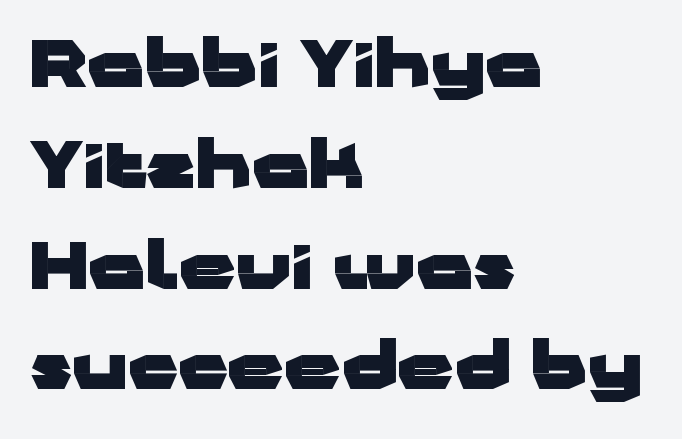
{"serif": "no", "italic": "no", "bold": "yes", "weight": "heavy", "width": "wide", "stroke_contrast": "low", "x_height": "medium", "monospaced": "no", "underline": "no", "align": "left", "line_spacing": "normal", "line_spacing_ratio": 1.6, "letter_spacing": "normal", "letter_spacing_em": 0.0, "glyph_px": 63}
